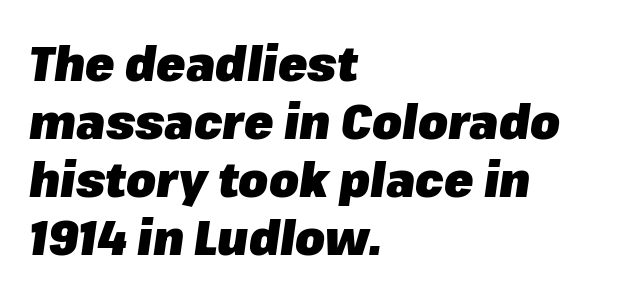
Q: Is the text bold? A: Yes.
Q: Is the text italic (slanted)? A: Yes, it leans right by about 8 degrees.
Q: Is the text underlined? A: No.
Q: How is the paragraph aligned? A: Left-aligned.
Q: Is the spacing between letters normal or unusually wide? A: Normal.
Q: Width (condensed, normal, or wide)? A: Normal.
Q: Stroke contrast? A: Low.
Q: x-height? A: Medium.
Q: Monospaced? A: No.
